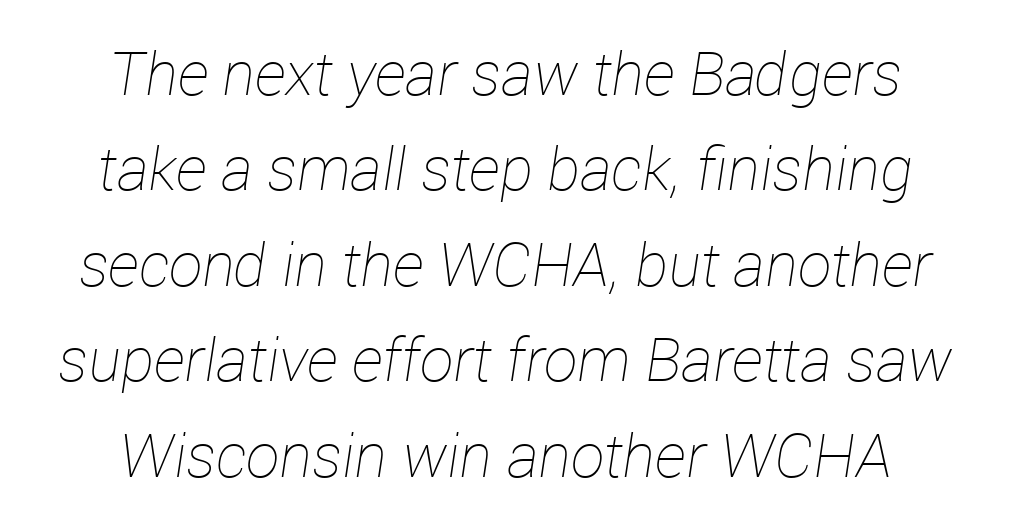
Q: Is the text bold? A: No.
Q: Is the text italic (slanted)? A: Yes, it leans right by about 12 degrees.
Q: Is the text underlined? A: No.
Q: How is the paragraph aligned? A: Centered.
Q: Is the spacing between letters normal or unusually wide? A: Normal.
Q: Is the spacing between lines tight, normal or loose? A: Normal.
Q: Width (condensed, normal, or wide)? A: Normal.
Q: Stroke contrast? A: Low.
Q: x-height? A: Medium.
Q: Monospaced? A: No.
